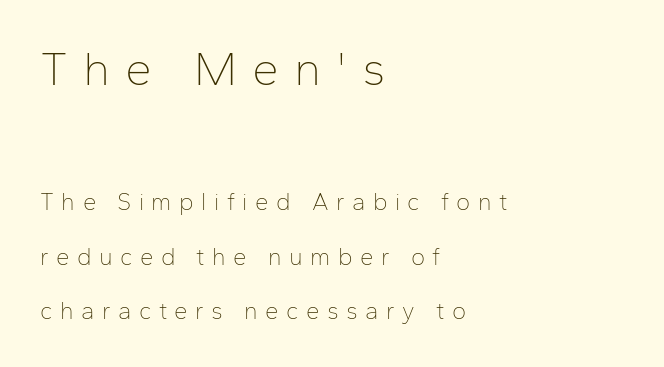
Q: Is the text bold? A: No.
Q: Is the text italic (slanted)? A: No, it is upright.
Q: Is the typeface a serif or a sans-serif typeface? A: Sans-serif.
Q: Is the text underlined? A: No.
Q: How is the paragraph aligned? A: Left-aligned.
Q: Is the spacing between letters normal or unusually wide? A: Unusually wide.
Q: Is the spacing between lines tight, normal or loose? A: Loose.
Q: Which block of text is set in a larger size, the first (top) or the second (bottom)? A: The first (top) one.
Q: Width (condensed, normal, or wide)? A: Normal.
Q: Stroke contrast? A: Low.
Q: x-height? A: Medium.
Q: Monospaced? A: No.
